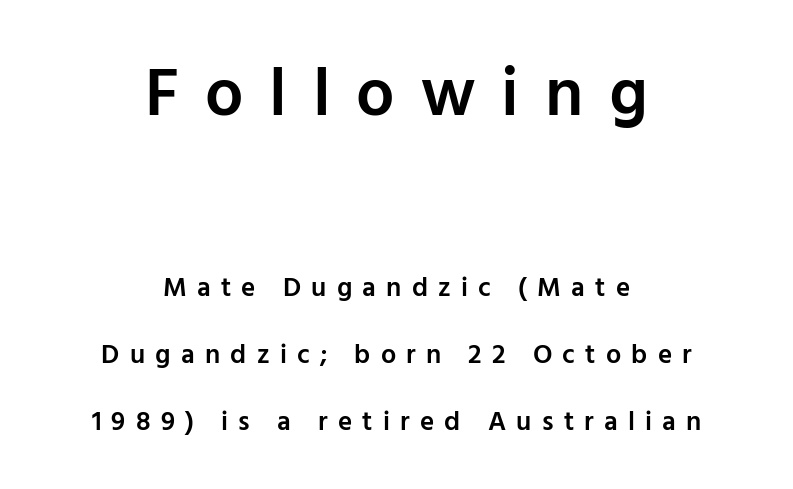
What kind of face is this? One without serifs — a sans. The letters are semibold — heavier than regular but short of a full bold. Descenders hang freely into open space. The type sits square on the baseline with zero lean. A great deal of white space separates one row of letters from the next. The face used here is proportionally spaced, like ordinary book or web type.
